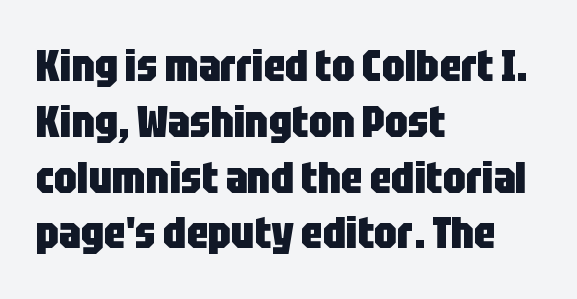
Q: Is the text bold? A: Yes.
Q: Is the text italic (slanted)? A: No, it is upright.
Q: Is the typeface a serif or a sans-serif typeface? A: Sans-serif.
Q: Is the text underlined? A: No.
Q: How is the paragraph aligned? A: Left-aligned.
Q: Is the spacing between letters normal or unusually wide? A: Normal.
Q: Width (condensed, normal, or wide)? A: Condensed.
Q: Stroke contrast? A: Low.
Q: x-height? A: Large.
Q: Monospaced? A: No.
